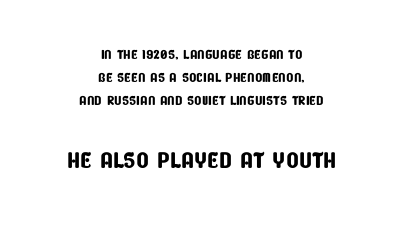
{"serif": "no", "width": "condensed", "stroke_contrast": "low", "x_height": "large", "monospaced": "no", "underline": "no", "align": "center", "line_spacing_ratio": 1.2, "letter_spacing": "normal", "letter_spacing_em": 0.0, "larger_block": "second", "size_ratio": 1.74, "glyph_px": 33}
